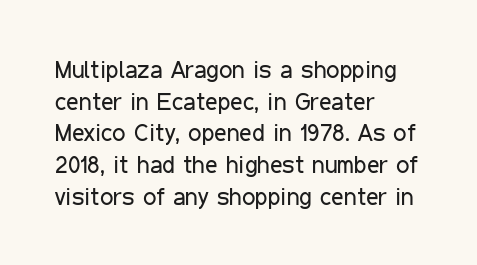
{"italic": "no", "bold": "no", "underline": "no", "align": "left", "line_spacing": "normal", "line_spacing_ratio": 1.32, "letter_spacing": "normal", "letter_spacing_em": 0.0, "glyph_px": 24}
